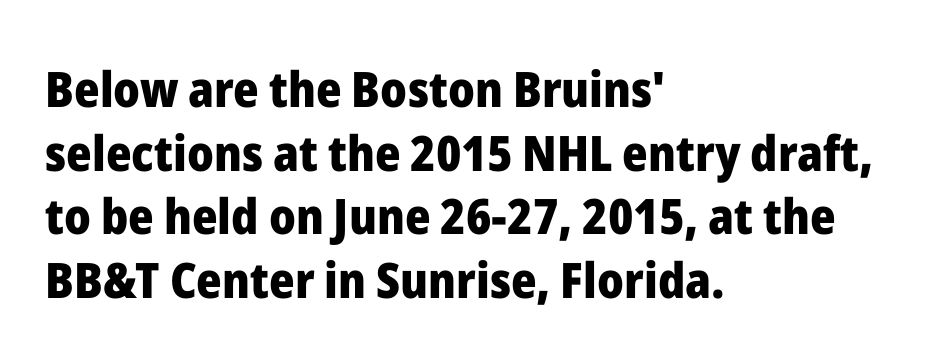
{"serif": "no", "italic": "no", "bold": "yes", "weight": "heavy", "width": "normal", "stroke_contrast": "low", "x_height": "medium", "monospaced": "no", "underline": "no", "align": "left", "line_spacing": "normal", "line_spacing_ratio": 1.3, "letter_spacing": "normal", "letter_spacing_em": 0.0, "glyph_px": 49}
